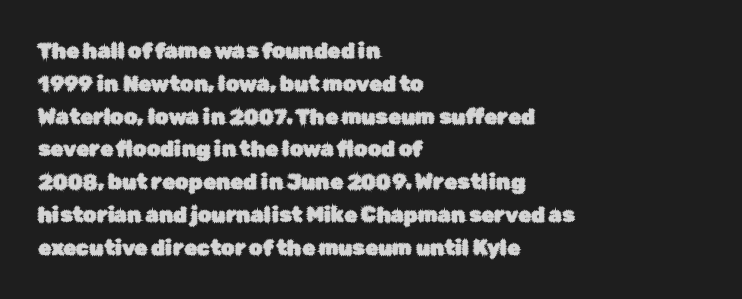
Whoever set this chose a conventional vertical rhythm. Quick note: not italic, upright. Only glyphs here, with clear space below each row. The horizontal fit of the characters is conventional and even. Notice how the passage keeps a crisp vertical edge on the left only.
